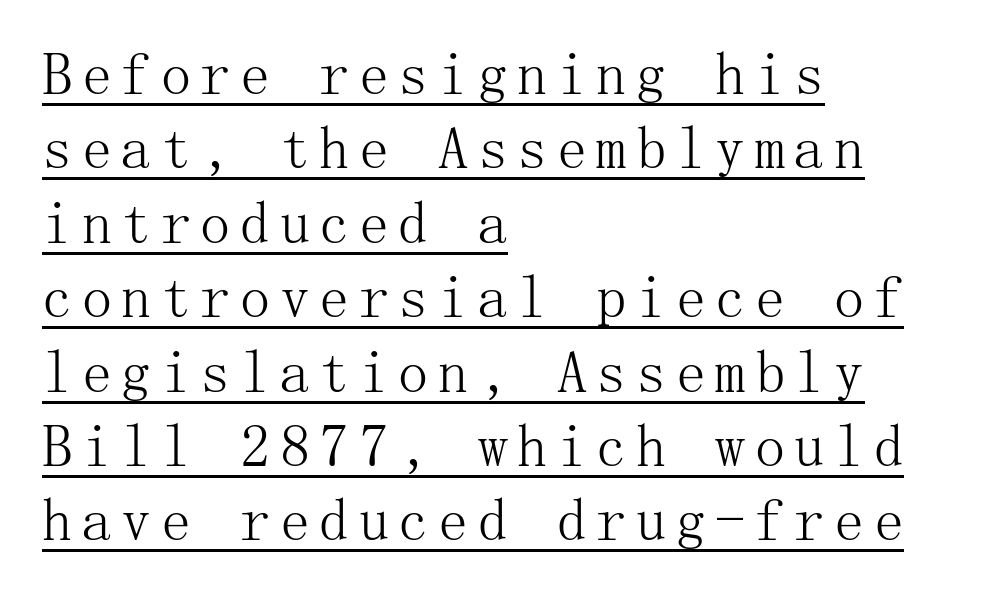
{"serif": "yes", "italic": "no", "bold": "no", "weight": "light", "width": "normal", "stroke_contrast": "medium", "x_height": "medium", "underline": "yes", "align": "left", "line_spacing_ratio": 1.24, "glyph_px": 60}
